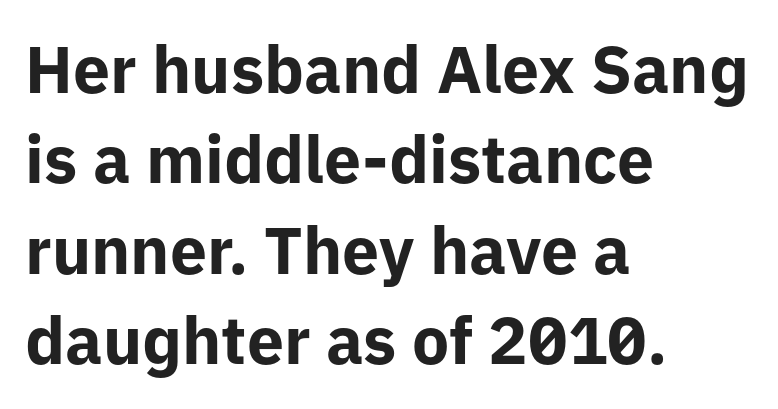
Q: Is the text bold? A: Yes.
Q: Is the text italic (slanted)? A: No, it is upright.
Q: Is the typeface a serif or a sans-serif typeface? A: Sans-serif.
Q: Is the text underlined? A: No.
Q: How is the paragraph aligned? A: Left-aligned.
Q: Is the spacing between letters normal or unusually wide? A: Normal.
Q: Is the spacing between lines tight, normal or loose? A: Normal.
Q: Width (condensed, normal, or wide)? A: Normal.
Q: Stroke contrast? A: Low.
Q: x-height? A: Medium.
Q: Monospaced? A: No.
